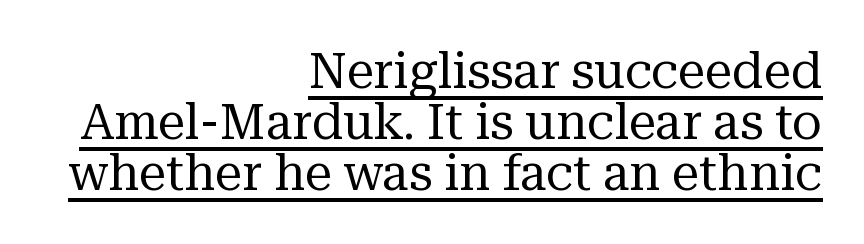
Q: Is the text bold? A: No.
Q: Is the text italic (slanted)? A: No, it is upright.
Q: Is the typeface a serif or a sans-serif typeface? A: Serif.
Q: Is the text underlined? A: Yes.
Q: How is the paragraph aligned? A: Right-aligned.
Q: Is the spacing between letters normal or unusually wide? A: Normal.
Q: Is the spacing between lines tight, normal or loose? A: Tight.
Q: Width (condensed, normal, or wide)? A: Normal.
Q: Stroke contrast? A: Medium.
Q: x-height? A: Medium.
Q: Monospaced? A: No.
